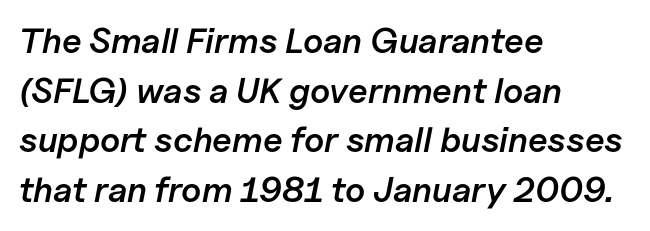
The image shows 35 px semibold type, italic (leaning right); set left-aligned, normal line spacing (1.42x), normal letter spacing, not underlined; low stroke contrast and a medium x-height.
